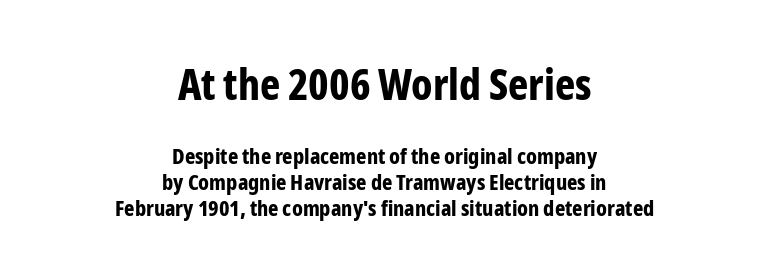
If you squint, the top block still reads clearly — it's the larger of the two. Character widths vary here, with narrow letters taking less room than wide ones. A typesetter would call this zero additional tracking. The space beneath each line is pristine and unruled.
